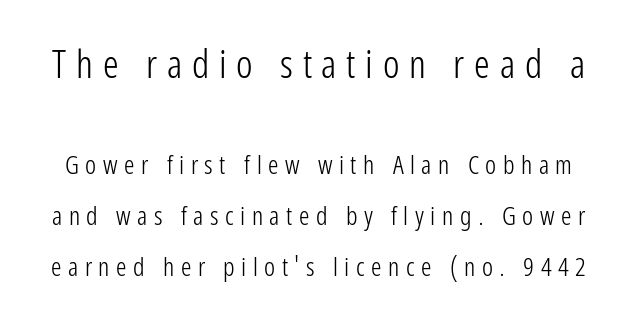
Which of the two is more prominent by size? The first, at the top. Style check: upright. A clean baseline with only descenders dipping below it. Between one letter and the next there's a generous, obvious gap. The space between consecutive lines is lavish.
